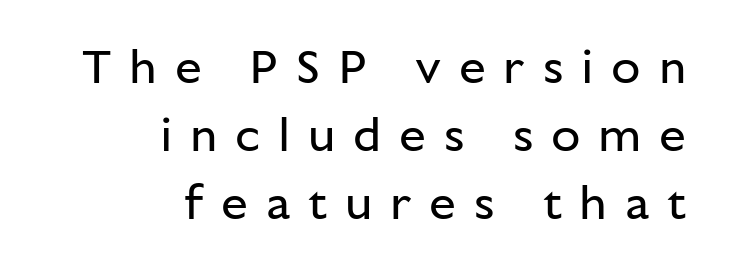
The image shows 48 px regular-weight sans-serif type, upright; set right-aligned, normal line spacing (1.42x), unusually wide letter spacing (+0.37 em), not underlined; low stroke contrast and a medium x-height.
